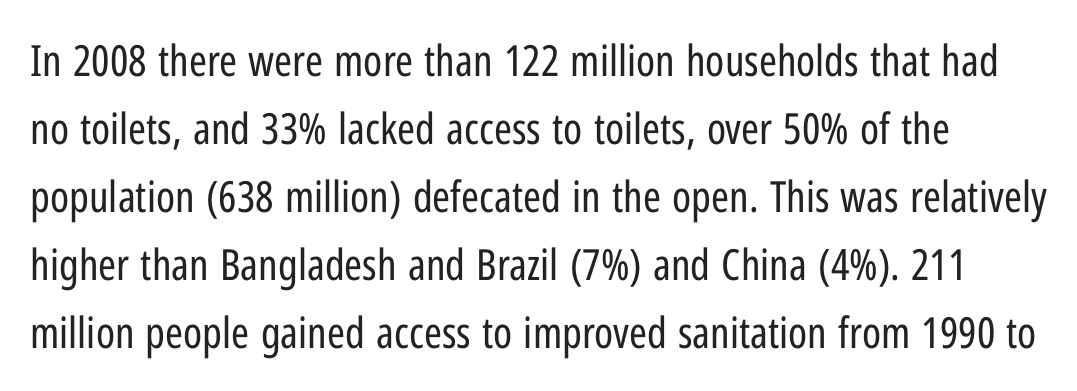
{"serif": "no", "italic": "no", "bold": "no", "weight": "regular", "width": "condensed", "stroke_contrast": "low", "x_height": "medium", "monospaced": "no", "underline": "no", "line_spacing": "normal", "line_spacing_ratio": 1.58, "letter_spacing": "normal", "letter_spacing_em": 0.0, "glyph_px": 43}
